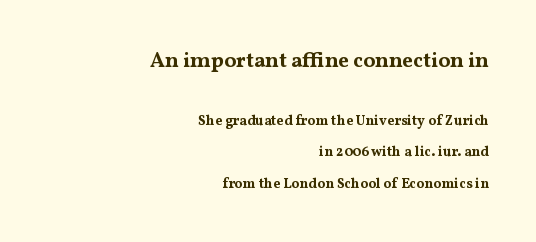
{"italic": "no", "bold": "yes", "underline": "no", "align": "right", "line_spacing": "loose", "line_spacing_ratio": 2.24, "letter_spacing": "normal", "letter_spacing_em": 0.0, "larger_block": "first", "size_ratio": 1.5, "glyph_px": 21}
